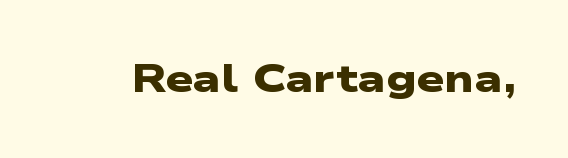
Q: Is the text bold? A: Yes.
Q: Is the typeface a serif or a sans-serif typeface? A: Sans-serif.
Q: Is the text underlined? A: No.
Q: Is the spacing between letters normal or unusually wide? A: Normal.
Q: Width (condensed, normal, or wide)? A: Wide.
Q: Stroke contrast? A: Low.
Q: x-height? A: Medium.
Q: Monospaced? A: No.
